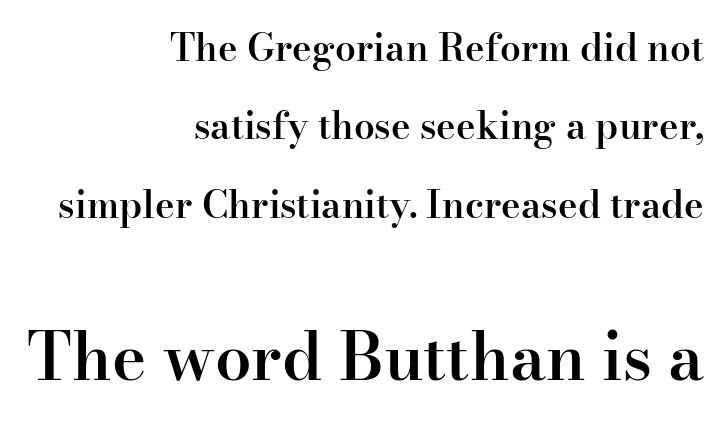
{"serif": "yes", "italic": "no", "bold": "semi", "weight": "semibold", "width": "normal", "stroke_contrast": "high", "x_height": "small", "monospaced": "no", "underline": "no", "align": "right", "line_spacing": "loose", "line_spacing_ratio": 2.12, "letter_spacing": "normal", "letter_spacing_em": 0.0, "larger_block": "second", "size_ratio": 1.76, "glyph_px": 65}
